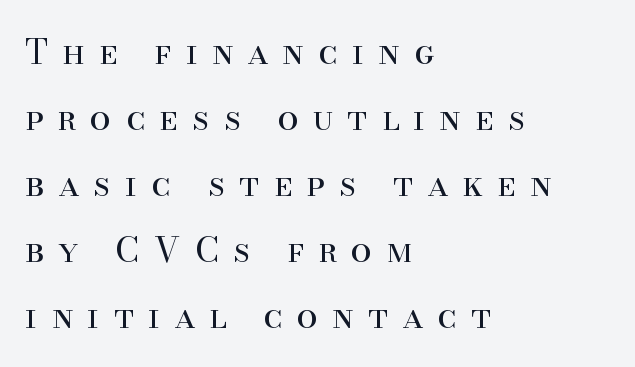
{"serif": "yes", "italic": "no", "bold": "no", "weight": "regular", "width": "normal", "stroke_contrast": "high", "x_height": "small", "monospaced": "no", "underline": "no", "align": "left", "line_spacing": "loose", "line_spacing_ratio": 1.94, "letter_spacing": "wide", "letter_spacing_em": 0.42, "glyph_px": 34}
